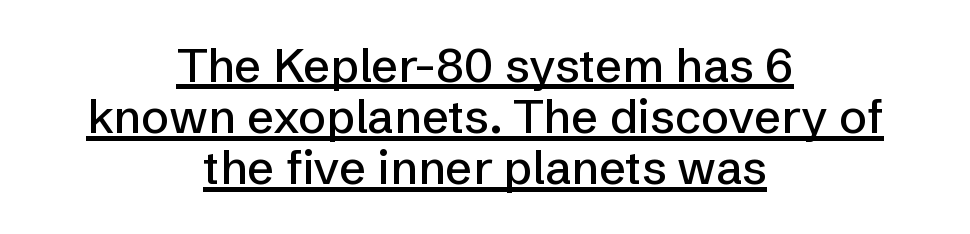
Interline gaps are noticeably narrow in this sample. Each letter's strokes conclude bluntly, with no projecting serifs. Observe the ordinary spacing: letters are neighbours, not strangers. Underlining? Definitely there.
